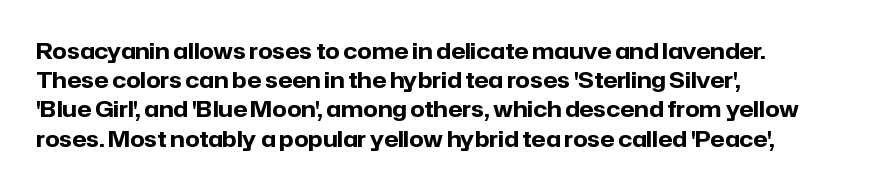
When letters stand straight like this, we call the style roman or upright. Line starts are locked; line ends wander. Quick note: underline off. Words appear dense and cohesive because spacing is normal. A normal amount of white space separates one row of letters from the next.
